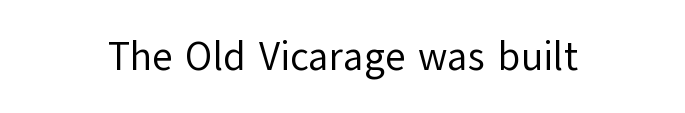
I'd call this a sans setting — the letters go barefoot. The letters advance in unequal steps, a hallmark of proportional type. This is not heavy type; no bold has been used. Is the block centered? Yes — each line is placed symmetrically about the middle.
